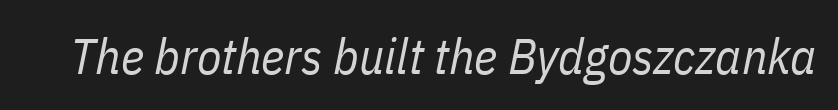
The image shows 50 px regular-weight, condensed type, italic (leaning right); set normal letter spacing, not underlined; low stroke contrast and a medium x-height.
